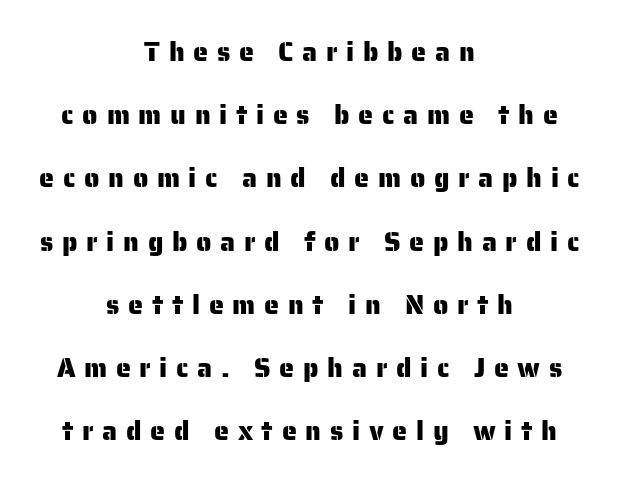
Characters follow at a spacing far wider than the type designer built in. The line-height multiplier appears high, well above default. Does the copy run flush right? No — it is centered line by line. The passage shown is not underscored anywhere. The type sits square on the baseline with zero lean.
